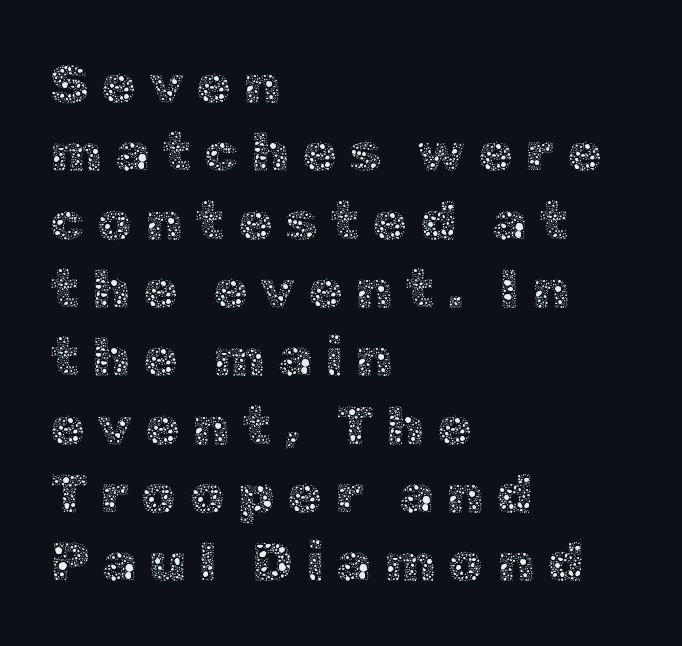
{"italic": "no", "bold": "no", "weight": "thin", "width": "normal", "x_height": "medium", "monospaced": "no", "underline": "no", "align": "left", "line_spacing_ratio": 1.22, "letter_spacing": "wide", "letter_spacing_em": 0.22, "glyph_px": 56}
